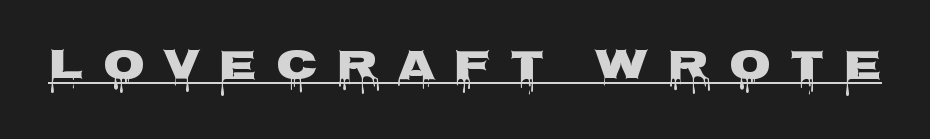
The image shows 43 px wide sans-serif type, upright; set unusually wide letter spacing (+0.44 em), underlined; low stroke contrast and a large x-height.
